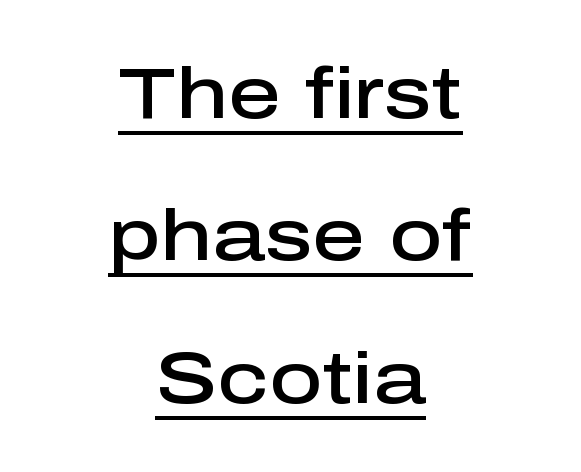
The image shows 73 px semibold sans-serif type, upright; set centered, loose line spacing (1.95x), normal letter spacing, underlined; low stroke contrast and a medium x-height.
